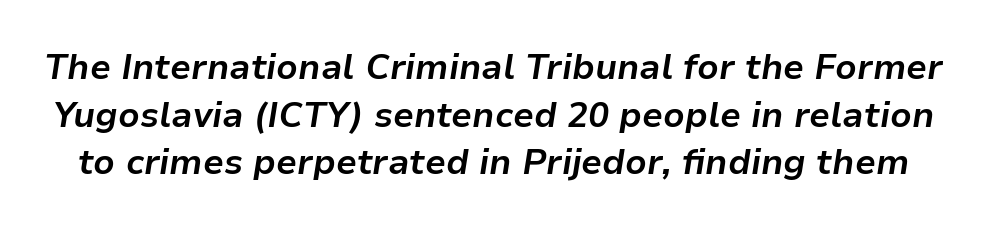
{"italic": "yes", "lean": "right", "slant_degrees": 9, "bold": "yes", "weight": "bold", "width": "normal", "stroke_contrast": "low", "x_height": "medium", "monospaced": "no", "underline": "no", "line_spacing": "normal", "line_spacing_ratio": 1.36, "letter_spacing": "normal", "letter_spacing_em": 0.0, "glyph_px": 35}
